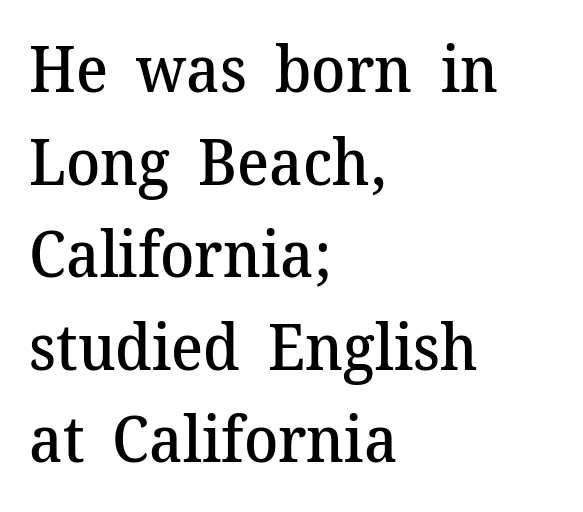
{"serif": "yes", "italic": "no", "bold": "semi", "weight": "semibold", "width": "normal", "stroke_contrast": "medium", "x_height": "medium", "monospaced": "no", "underline": "no", "align": "left", "line_spacing": "normal", "line_spacing_ratio": 1.47, "letter_spacing": "normal", "letter_spacing_em": 0.0, "glyph_px": 63}
